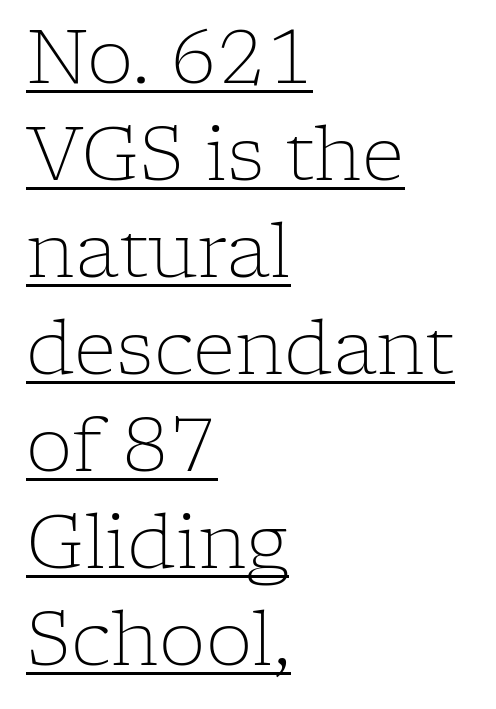
Q: Is the text bold? A: No.
Q: Is the text italic (slanted)? A: No, it is upright.
Q: Is the typeface a serif or a sans-serif typeface? A: Serif.
Q: Is the text underlined? A: Yes.
Q: How is the paragraph aligned? A: Left-aligned.
Q: Is the spacing between letters normal or unusually wide? A: Normal.
Q: Is the spacing between lines tight, normal or loose? A: Normal.
Q: Width (condensed, normal, or wide)? A: Normal.
Q: Stroke contrast? A: Low.
Q: x-height? A: Medium.
Q: Monospaced? A: No.
